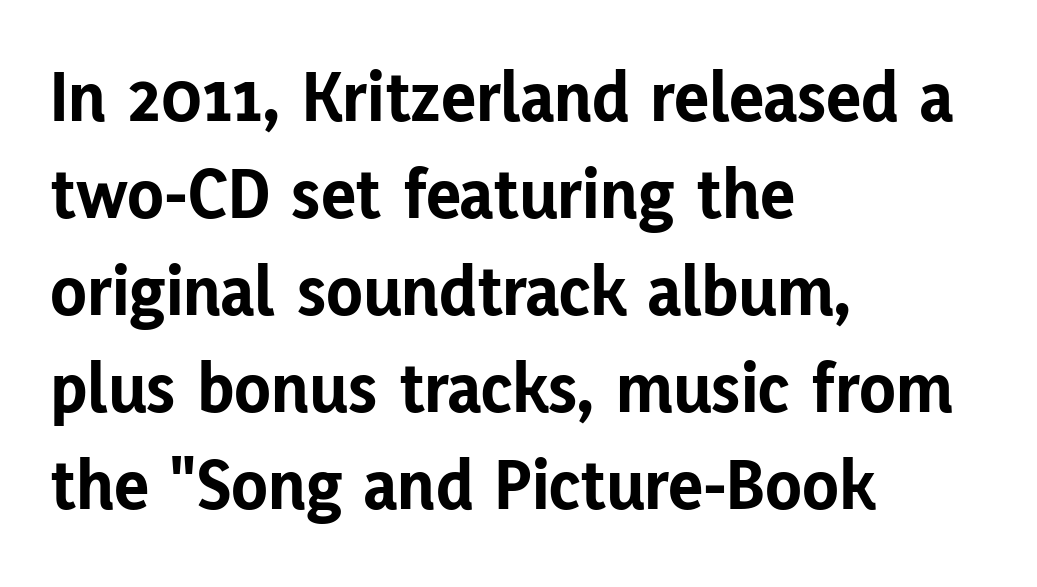
Q: Is the text bold? A: Yes.
Q: Is the text italic (slanted)? A: No, it is upright.
Q: Is the typeface a serif or a sans-serif typeface? A: Sans-serif.
Q: Is the text underlined? A: No.
Q: How is the paragraph aligned? A: Left-aligned.
Q: Is the spacing between letters normal or unusually wide? A: Normal.
Q: Is the spacing between lines tight, normal or loose? A: Normal.
Q: Width (condensed, normal, or wide)? A: Normal.
Q: Stroke contrast? A: Low.
Q: x-height? A: Medium.
Q: Monospaced? A: No.
